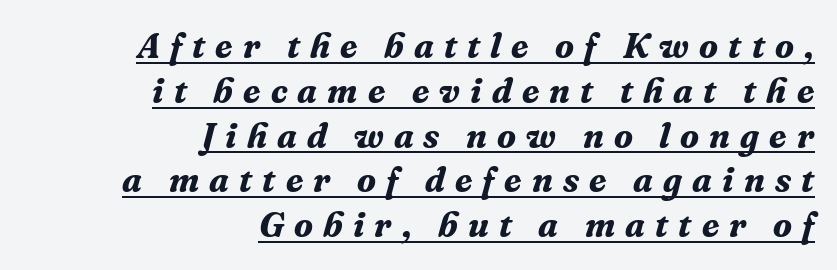
Regarding leading, the lines here are spaced in the standard way. Short and long lines alike share a common ending point at right. Does the type have serifs? Yes, each stem ends in a small foot. The passage shown is emphatically bold. Do the characters align in a grid? No, the font is proportional.
